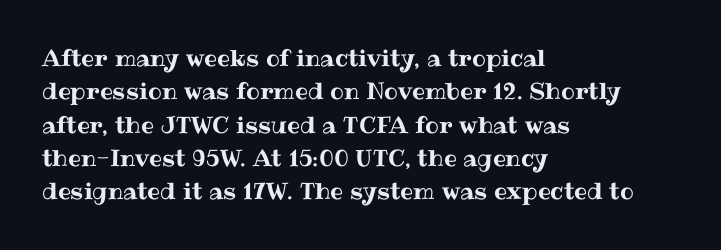
Q: Is the text italic (slanted)? A: No, it is upright.
Q: Is the text underlined? A: No.
Q: How is the paragraph aligned? A: Left-aligned.
Q: Is the spacing between letters normal or unusually wide? A: Normal.
Q: Is the spacing between lines tight, normal or loose? A: Normal.
